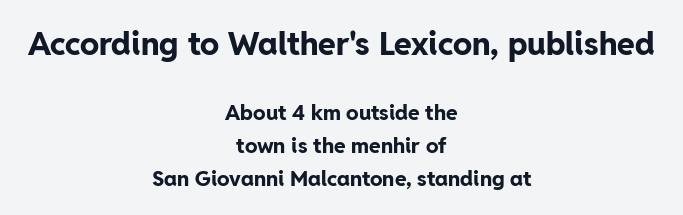
Letterform terminals end flat and unadorned throughout the passage. The tracking reads as untouched default to a designer's eye. Every row of glyphs is offset so its center matches the block's center. This rendering features lettering with no underline.
